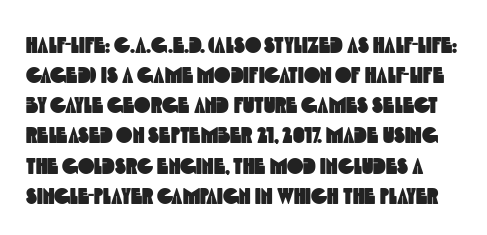
Q: Is the text underlined? A: No.
Q: Is the spacing between letters normal or unusually wide? A: Normal.
Q: Is the spacing between lines tight, normal or loose? A: Normal.
